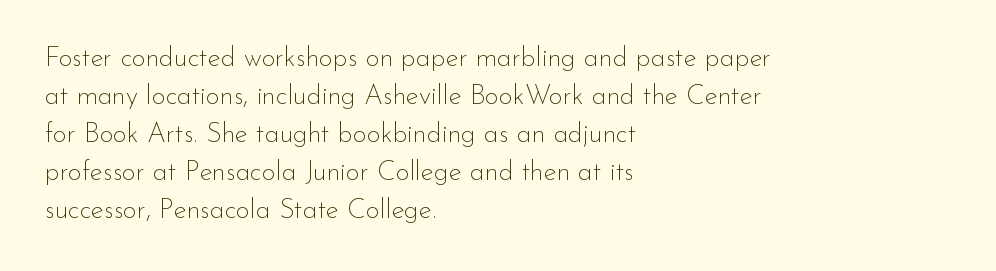
The image shows 27 px text type, upright; set left-aligned, normal line spacing (1.41x), normal letter spacing, not underlined.
